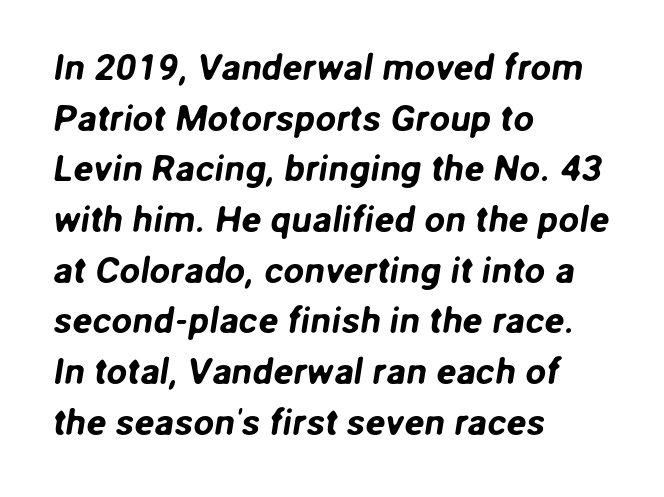
Q: Is the typeface a serif or a sans-serif typeface? A: Sans-serif.
Q: Is the text underlined? A: No.
Q: How is the paragraph aligned? A: Left-aligned.
Q: Is the spacing between letters normal or unusually wide? A: Normal.
Q: Is the spacing between lines tight, normal or loose? A: Normal.
Q: Width (condensed, normal, or wide)? A: Normal.
Q: Stroke contrast? A: Low.
Q: x-height? A: Medium.
Q: Monospaced? A: No.
